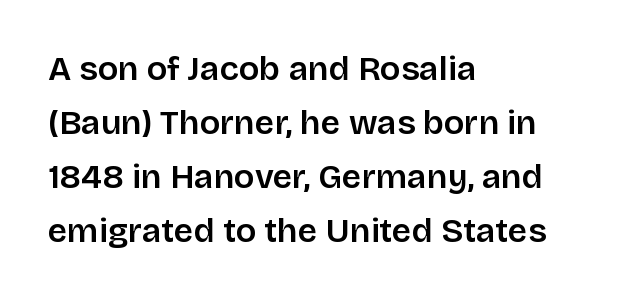
{"serif": "no", "italic": "no", "width": "normal", "stroke_contrast": "low", "x_height": "large", "monospaced": "no", "underline": "no", "align": "left", "line_spacing": "normal", "line_spacing_ratio": 1.59, "letter_spacing": "normal", "letter_spacing_em": 0.0, "glyph_px": 34}
